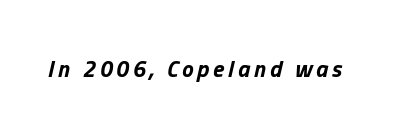
{"italic": "yes", "lean": "right", "slant_degrees": 13, "bold": "yes", "underline": "no", "glyph_px": 23}
